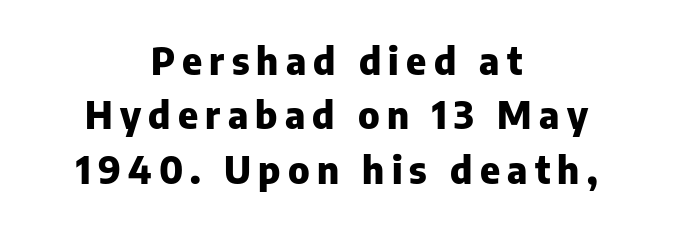
The image shows 38 px heavy sans-serif type, upright; set centered, normal line spacing (1.43x), not underlined; low stroke contrast and a medium x-height.
